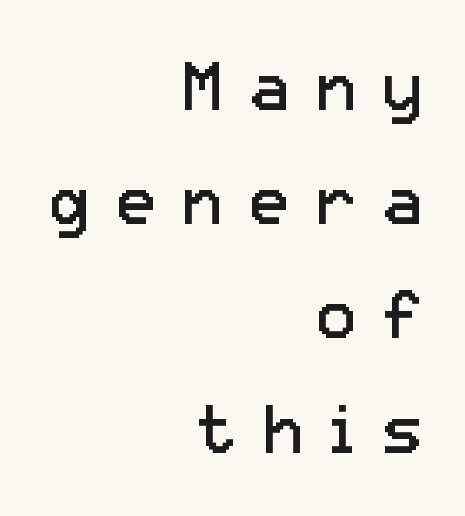
Q: Is the text bold? A: No.
Q: Is the text italic (slanted)? A: No, it is upright.
Q: Is the typeface a serif or a sans-serif typeface? A: Sans-serif.
Q: Is the text underlined? A: No.
Q: How is the paragraph aligned? A: Right-aligned.
Q: Is the spacing between letters normal or unusually wide? A: Unusually wide.
Q: Is the spacing between lines tight, normal or loose? A: Normal.
Q: Width (condensed, normal, or wide)? A: Normal.
Q: Stroke contrast? A: Low.
Q: x-height? A: Medium.
Q: Monospaced? A: No.
